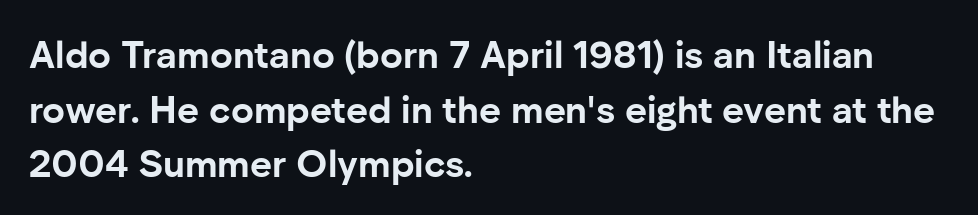
Q: Is the text bold? A: Yes.
Q: Is the text italic (slanted)? A: No, it is upright.
Q: Is the typeface a serif or a sans-serif typeface? A: Sans-serif.
Q: Is the text underlined? A: No.
Q: How is the paragraph aligned? A: Left-aligned.
Q: Is the spacing between letters normal or unusually wide? A: Normal.
Q: Is the spacing between lines tight, normal or loose? A: Normal.
Q: Width (condensed, normal, or wide)? A: Normal.
Q: Stroke contrast? A: Low.
Q: x-height? A: Medium.
Q: Monospaced? A: No.
